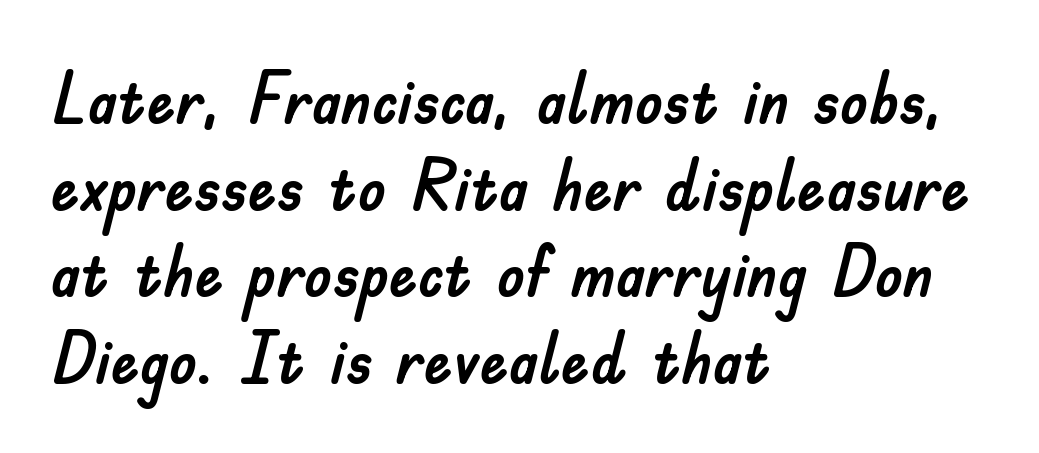
The image shows 71 px sans-serif type; set left-aligned, line spacing 1.22x, normal letter spacing, not underlined; low stroke contrast and a small x-height.
